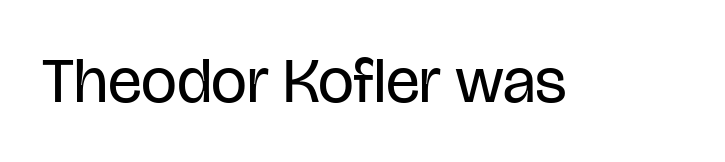
Q: Is the text bold? A: No.
Q: Is the text italic (slanted)? A: No, it is upright.
Q: Is the typeface a serif or a sans-serif typeface? A: Sans-serif.
Q: Is the text underlined? A: No.
Q: Is the spacing between letters normal or unusually wide? A: Normal.
Q: Width (condensed, normal, or wide)? A: Condensed.
Q: Stroke contrast? A: Low.
Q: x-height? A: Large.
Q: Monospaced? A: No.
